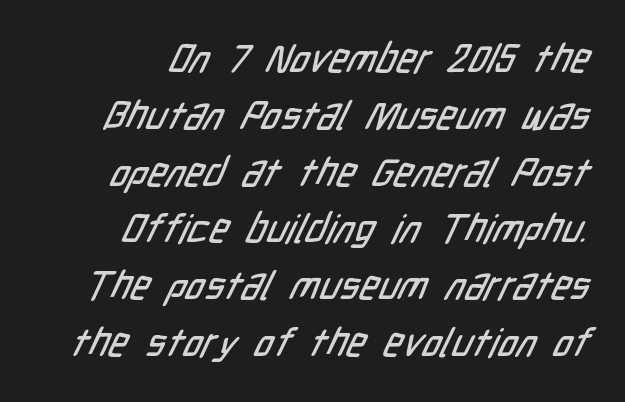
The letters sit at their default tracking, neither squeezed nor spread. The face used here is a sans, in the tradition of grotesques and geometrics. Line spacing here is normal. Here the designer chose a conventional face with non-uniform glyph widths. The specimen omits any rule beneath the text block's lines.
